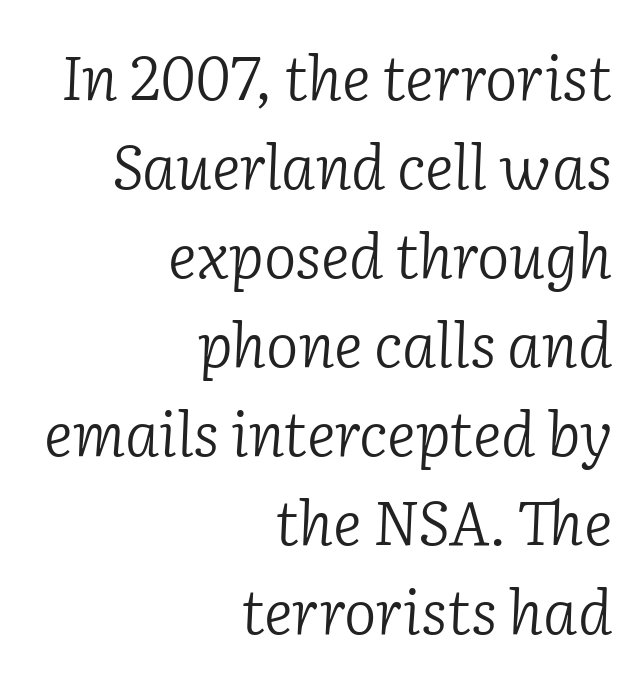
Q: Is the text bold? A: No.
Q: Is the text italic (slanted)? A: Yes, it leans right by about 2 degrees.
Q: Is the typeface a serif or a sans-serif typeface? A: Serif.
Q: Is the text underlined? A: No.
Q: How is the paragraph aligned? A: Right-aligned.
Q: Is the spacing between letters normal or unusually wide? A: Normal.
Q: Is the spacing between lines tight, normal or loose? A: Normal.
Q: Width (condensed, normal, or wide)? A: Normal.
Q: Stroke contrast? A: Low.
Q: x-height? A: Medium.
Q: Monospaced? A: No.
